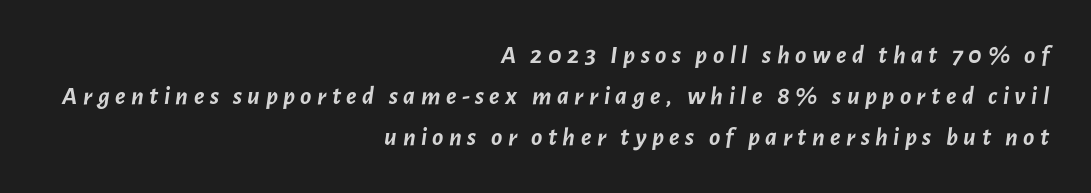
Emphasis by weight is at full strength: bold. Descender tails drop into unmarked territory. Interline gaps are of average width in this sample. Slanted lettering throughout. Notice how the passage keeps a crisp vertical edge on the right only.
